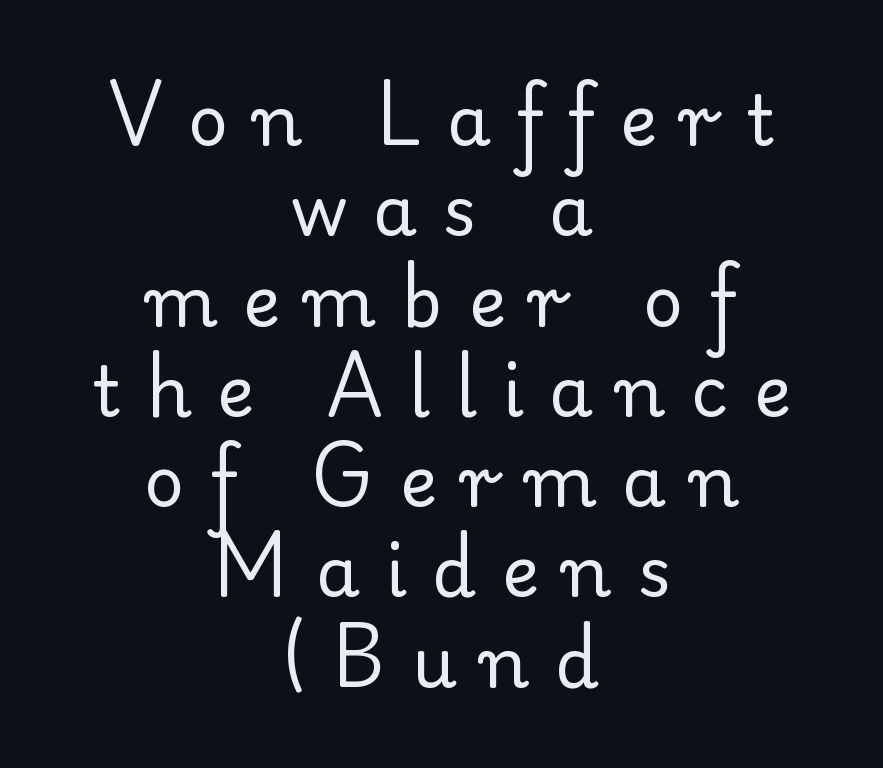
Q: Is the text bold? A: No.
Q: Is the text italic (slanted)? A: No, it is upright.
Q: Is the typeface a serif or a sans-serif typeface? A: Serif.
Q: Is the text underlined? A: No.
Q: How is the paragraph aligned? A: Centered.
Q: Is the spacing between letters normal or unusually wide? A: Unusually wide.
Q: Is the spacing between lines tight, normal or loose? A: Normal.
Q: Width (condensed, normal, or wide)? A: Normal.
Q: Stroke contrast? A: Low.
Q: x-height? A: Small.
Q: Monospaced? A: No.
